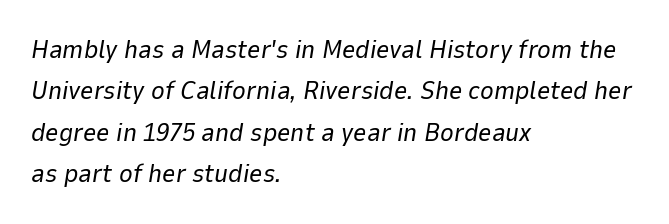
How are the letters spaced? Ordinarily, with no added tracking. Letters rest on an invisible, unmarked baseline. In terms of leading, this rendering sits right in the middle. Italic? Definitely — the glyphs are oblique.
